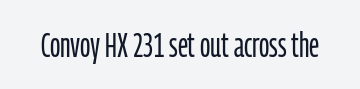
Q: Is the text bold? A: No.
Q: Is the text italic (slanted)? A: No, it is upright.
Q: Is the typeface a serif or a sans-serif typeface? A: Sans-serif.
Q: Is the text underlined? A: No.
Q: Is the spacing between letters normal or unusually wide? A: Normal.
Q: Width (condensed, normal, or wide)? A: Condensed.
Q: Stroke contrast? A: Low.
Q: x-height? A: Medium.
Q: Monospaced? A: No.
